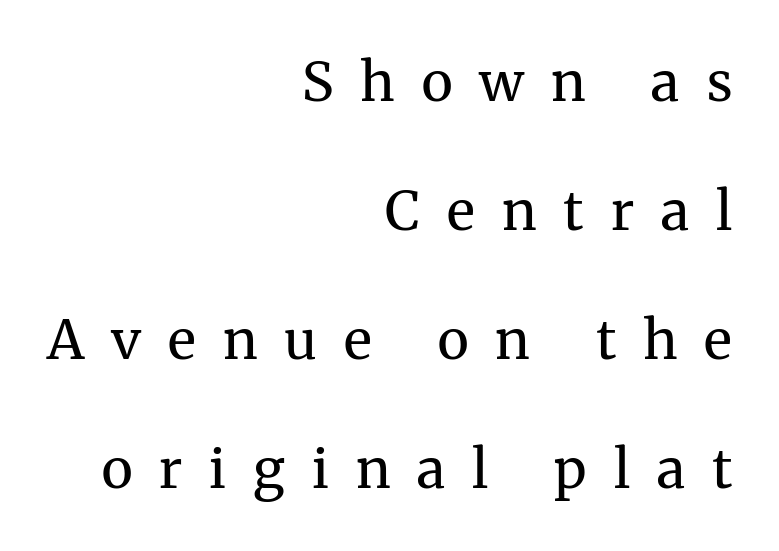
The typography opts for an upright posture over an oblique one. Each new line begins a long way beneath the previous one. The line texture is sparse and dotted thanks to wide tracking. Think standard paragraph weight, or any step lighter than that. Beneath every word, the page is bare.
